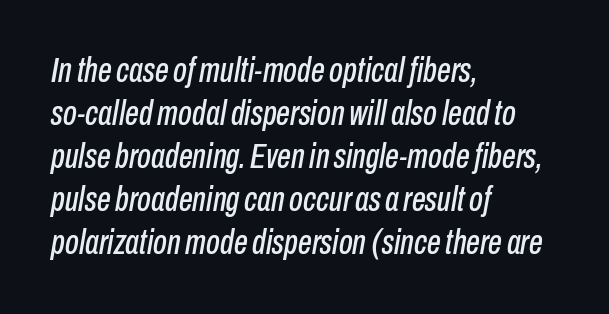
{"italic": "yes", "lean": "right", "slant_degrees": 10, "width": "condensed", "stroke_contrast": "low", "x_height": "medium", "monospaced": "no", "underline": "no", "align": "left", "line_spacing_ratio": 1.23, "letter_spacing": "normal", "letter_spacing_em": 0.0, "glyph_px": 35}
